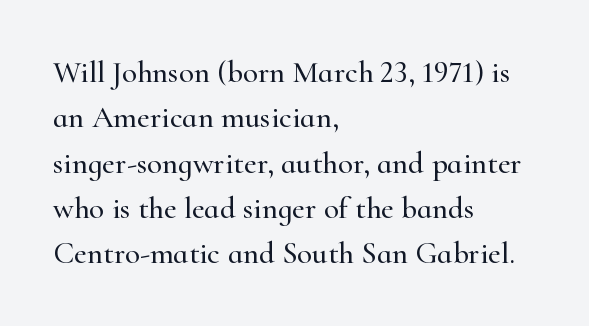
The zone under the glyphs is completely vacant. The rendering keeps characters at their native spacing. The setting favours the left margin, as ordinary paragraphs usually do. The line-height multiplier appears to be the usual default.
